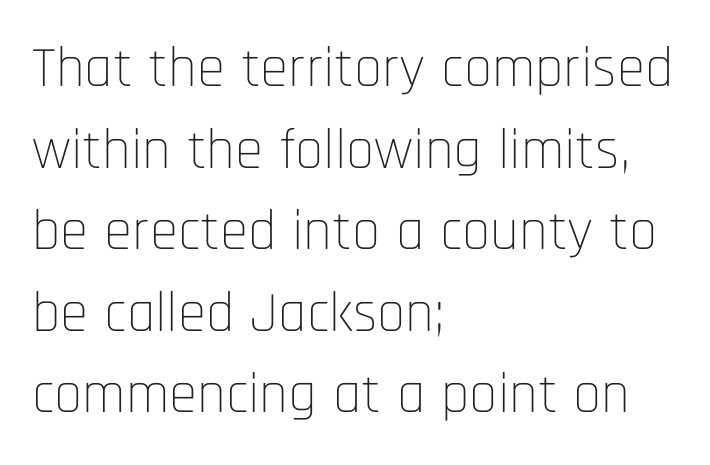
Weight: not bold — regular or lighter. Short note: letters normally spaced. If you drew a line through each stem, it would be perfectly vertical. The specimen omits any rule beneath the text block's lines. Unlike a traditional serif, this face leaves its strokes unadorned. The leading is moderate, giving the passage an even texture.
